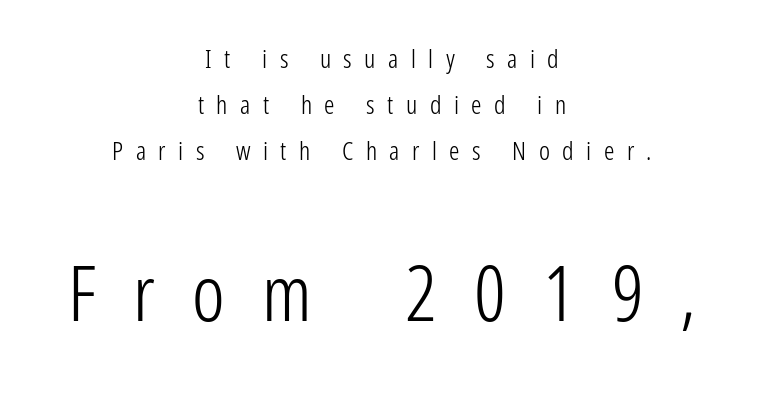
Q: Is the text bold? A: No.
Q: Is the text italic (slanted)? A: No, it is upright.
Q: Is the typeface a serif or a sans-serif typeface? A: Sans-serif.
Q: Is the text underlined? A: No.
Q: How is the paragraph aligned? A: Centered.
Q: Is the spacing between letters normal or unusually wide? A: Unusually wide.
Q: Which block of text is set in a larger size, the first (top) or the second (bottom)? A: The second (bottom) one.
Q: Width (condensed, normal, or wide)? A: Condensed.
Q: Stroke contrast? A: Low.
Q: x-height? A: Medium.
Q: Monospaced? A: No.
